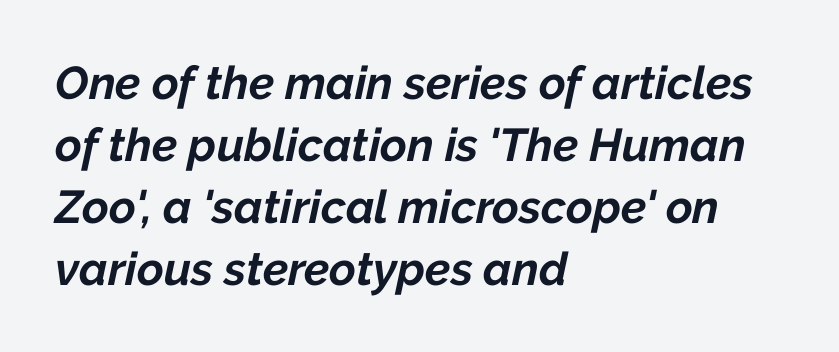
The image shows 46 px bold type, italic (leaning right); set left-aligned, normal line spacing (1.35x), normal letter spacing, not underlined; low stroke contrast and a medium x-height.
